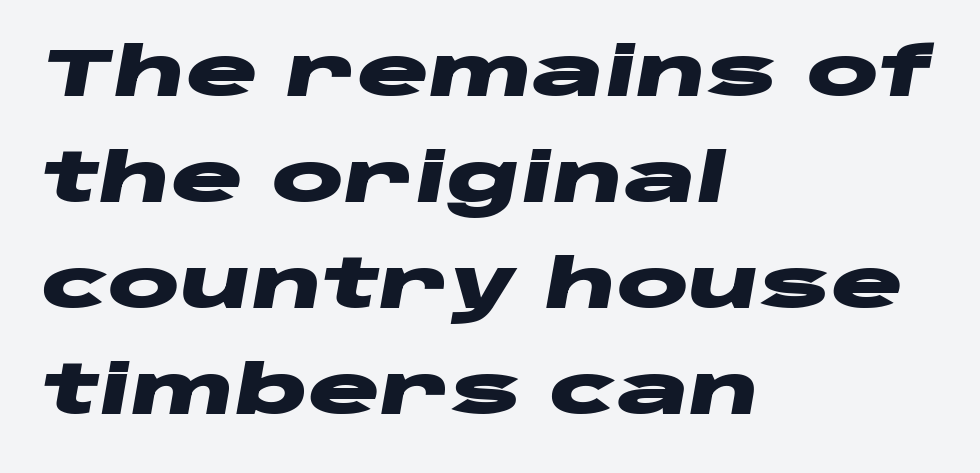
Note the varied advance widths — an 'i' is clearly narrower than an 'm'. Caption: multi-line text, flush left, ragged right. A full-strength bold gives these letters their thick strokes. One glance says typical: line gaps are just what's usual. Plain, unruled lines of type. Style check: oblique.
